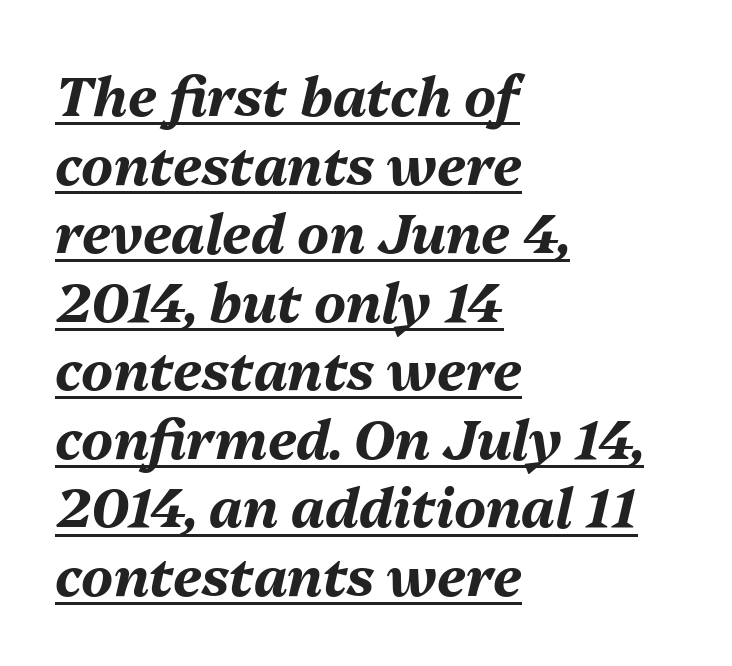
{"italic": "yes", "lean": "right", "slant_degrees": 13, "bold": "yes", "weight": "bold", "width": "normal", "stroke_contrast": "medium", "x_height": "medium", "monospaced": "no", "underline": "yes", "align": "left", "line_spacing": "normal", "line_spacing_ratio": 1.27, "letter_spacing": "normal", "letter_spacing_em": 0.0, "glyph_px": 54}
